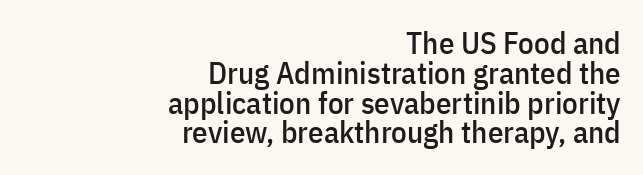
{"serif": "no", "italic": "no", "width": "condensed", "stroke_contrast": "low", "x_height": "medium", "monospaced": "no", "underline": "no", "align": "right", "line_spacing": "tight", "line_spacing_ratio": 0.96, "letter_spacing": "normal", "letter_spacing_em": 0.0, "glyph_px": 31}
